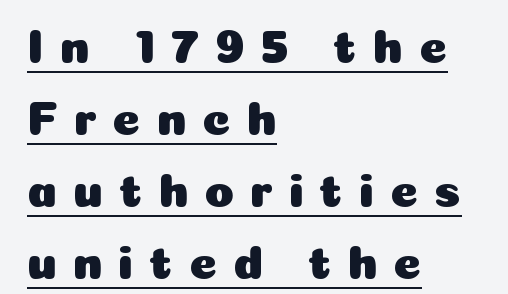
Glance below the letters and you will spot a drawn line. Short and long lines alike share a common starting point at left. Check where the strokes stop: nothing finishes them off — pure sans. Vertical strokes here are truly vertical.
